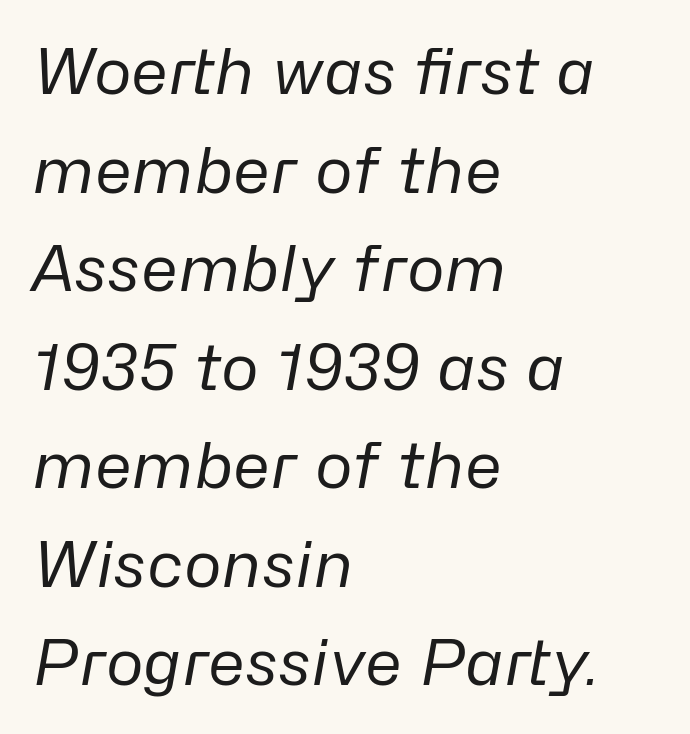
{"italic": "yes", "lean": "right", "slant_degrees": 10, "bold": "no", "weight": "regular", "width": "normal", "stroke_contrast": "low", "x_height": "medium", "monospaced": "no", "underline": "no", "align": "left", "line_spacing": "normal", "line_spacing_ratio": 1.54, "letter_spacing": "normal", "letter_spacing_em": 0.0, "glyph_px": 64}
